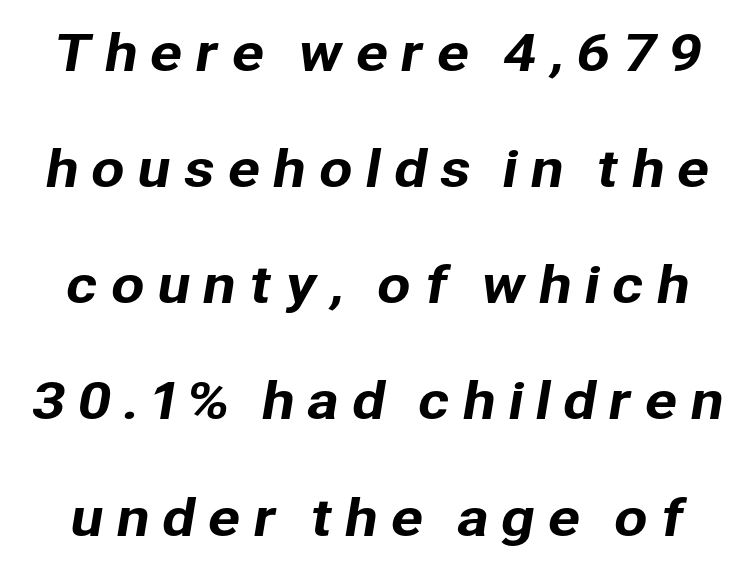
{"serif": "no", "width": "normal", "stroke_contrast": "low", "x_height": "medium", "monospaced": "no", "underline": "no", "line_spacing": "loose", "line_spacing_ratio": 2.37, "letter_spacing": "wide", "letter_spacing_em": 0.24, "glyph_px": 49}
